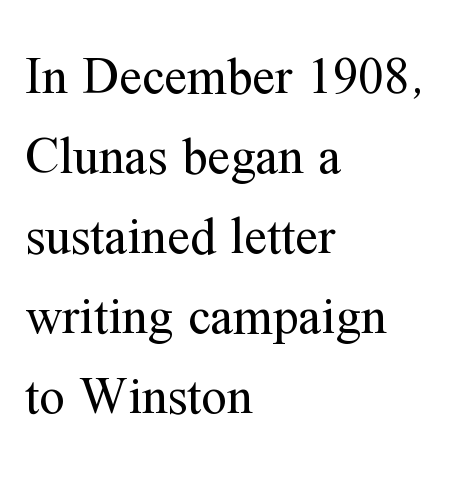
The baseline area is clear. Students, note that the glyphs here touch the page at normal intervals. Is this a fixed-width face? No — the glyphs have proportional, varying widths. Upright lettering throughout. Caption: multi-line text, flush left, ragged right. This reads as an unemphasized weight, regular at the heaviest.
